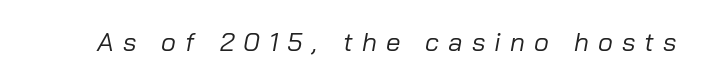
The image shows 26 px text type, italic (leaning right); set unusually wide letter spacing (+0.35 em), not underlined.
